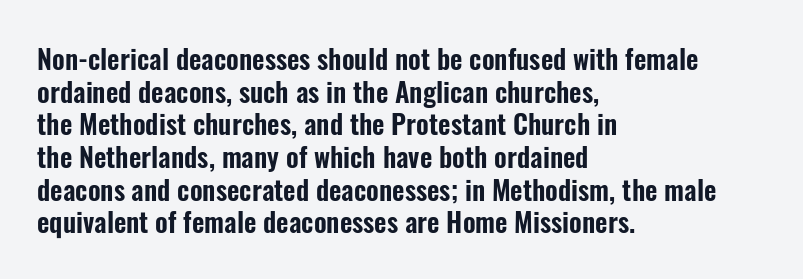
Words float on clear page, feet unadorned. Words appear dense and cohesive because spacing is normal. The lettering holds an erect, upright posture throughout. If you drew a ruler down the left edge, every line would touch it.
